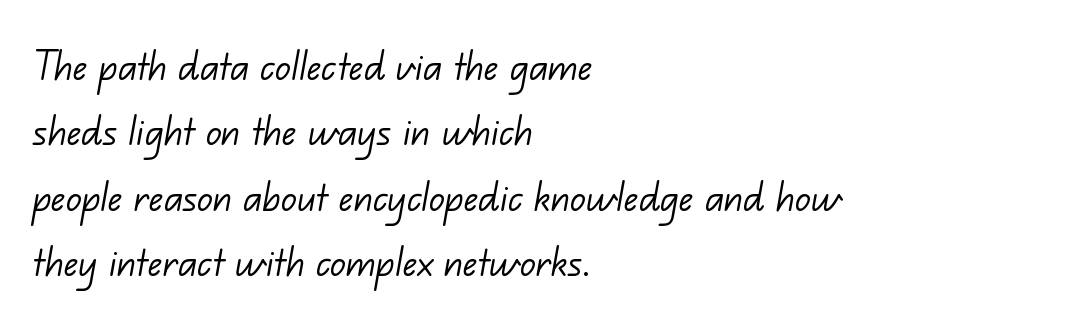
Summary of weight: not heavy and not bold. The rag falls on the right side of this text block. A sans-serif font was chosen for this passage. Just letters on the line, the space beneath them empty. This sample keeps an unexceptional amount of space between lines. The letters advance in unequal steps, a hallmark of proportional type.
